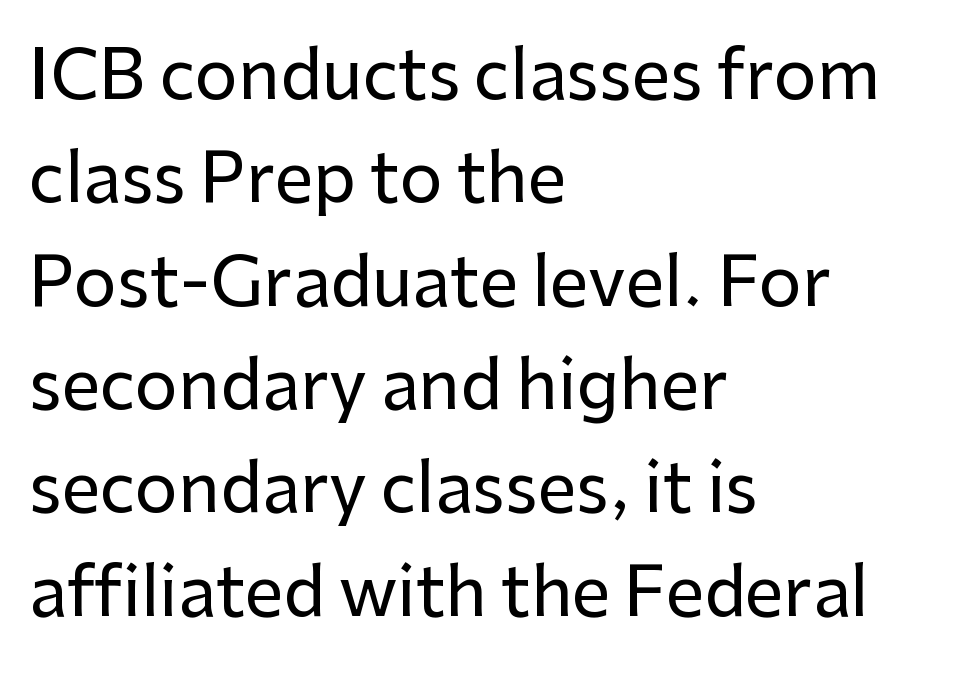
Q: Is the text italic (slanted)? A: No, it is upright.
Q: Is the typeface a serif or a sans-serif typeface? A: Sans-serif.
Q: Is the text underlined? A: No.
Q: How is the paragraph aligned? A: Left-aligned.
Q: Is the spacing between letters normal or unusually wide? A: Normal.
Q: Is the spacing between lines tight, normal or loose? A: Normal.
Q: Width (condensed, normal, or wide)? A: Normal.
Q: Stroke contrast? A: Low.
Q: x-height? A: Medium.
Q: Monospaced? A: No.
